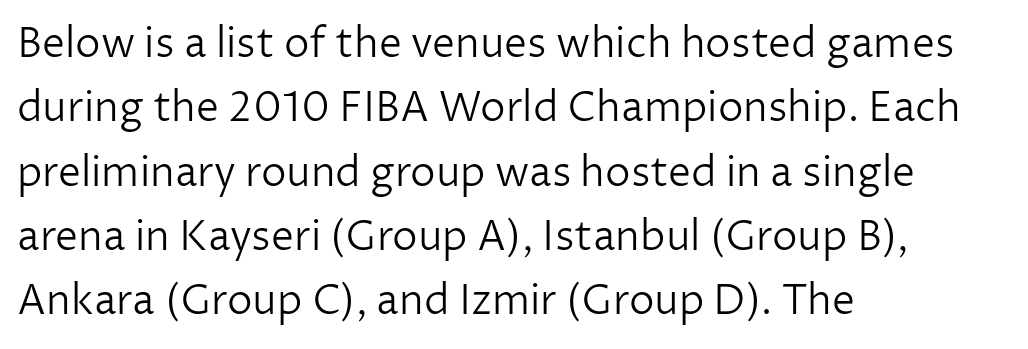
The image shows 41 px light sans-serif type, upright; set left-aligned, normal line spacing (1.57x), normal letter spacing, not underlined; low stroke contrast and a medium x-height.
